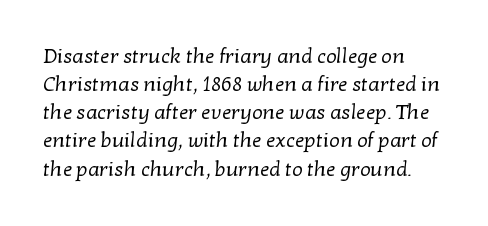
Q: Is the text bold? A: No.
Q: Is the text underlined? A: No.
Q: How is the paragraph aligned? A: Left-aligned.
Q: Is the spacing between letters normal or unusually wide? A: Normal.
Q: Is the spacing between lines tight, normal or loose? A: Normal.
